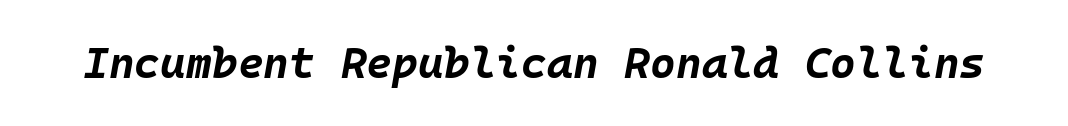
{"italic": "yes", "lean": "right", "slant_degrees": 10, "bold": "yes", "weight": "bold", "width": "normal", "stroke_contrast": "low", "x_height": "large", "monospaced": "yes", "underline": "no", "letter_spacing": "normal", "letter_spacing_em": 0.0, "glyph_px": 44}
